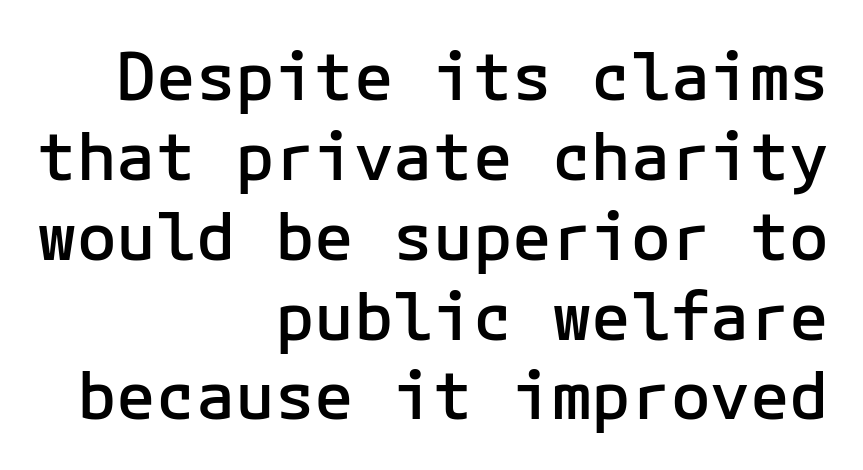
Right-aligned paragraph, ragged on the left. Letterform terminals end flat and unadorned throughout the passage. Honestly, the letter spacing is just normal — you wouldn't notice it. Vertical strokes here are truly vertical. A bit beefed up — I'd call it semibold rather than bold. The string is rendered with underlining switched off.
